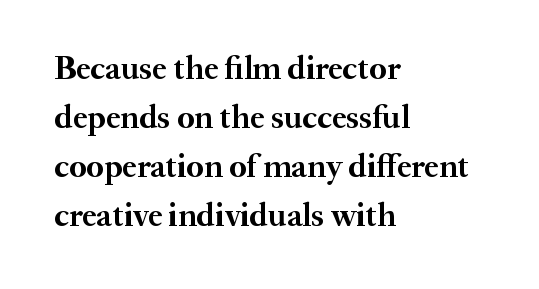
{"serif": "yes", "italic": "no", "bold": "yes", "weight": "semibold", "width": "normal", "stroke_contrast": "medium", "x_height": "small", "monospaced": "no", "underline": "no", "align": "left", "line_spacing": "normal", "line_spacing_ratio": 1.48, "letter_spacing": "normal", "letter_spacing_em": 0.0, "glyph_px": 33}
